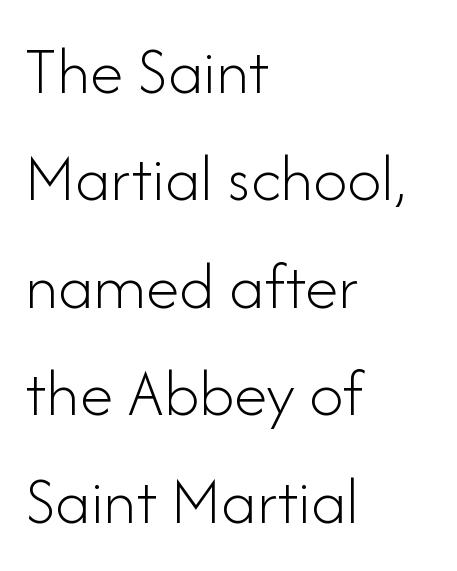
The image shows 68 px light sans-serif type, upright; set left-aligned, normal line spacing (1.58x), normal letter spacing, not underlined; low stroke contrast and a small x-height.
